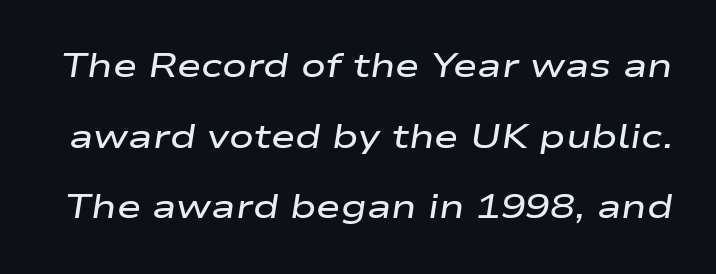
{"italic": "yes", "lean": "right", "slant_degrees": 9, "bold": "semi", "weight": "semibold", "width": "wide", "stroke_contrast": "low", "x_height": "medium", "monospaced": "no", "underline": "no", "line_spacing": "loose", "line_spacing_ratio": 2.14, "letter_spacing": "normal", "letter_spacing_em": 0.0, "glyph_px": 33}
